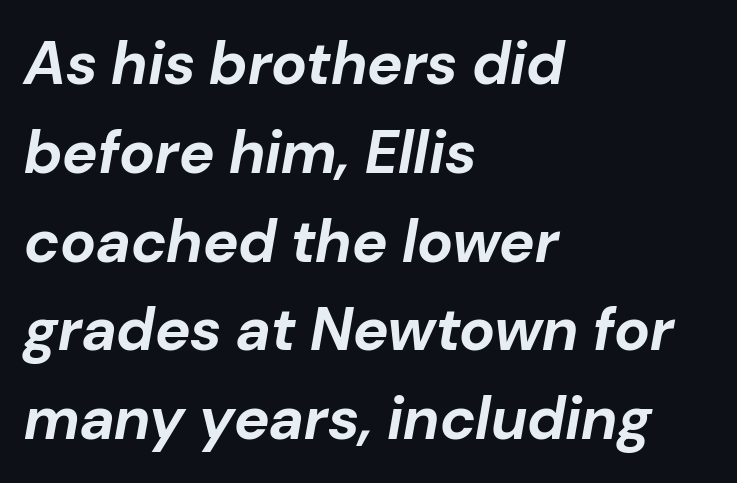
Is the type slanted? Yes — the strokes lean at a clear angle. Whoever set this chose a conventional vertical rhythm. Horizontally, the lines are justified to the leading edge only. Words float on clear page, feet unadorned.
